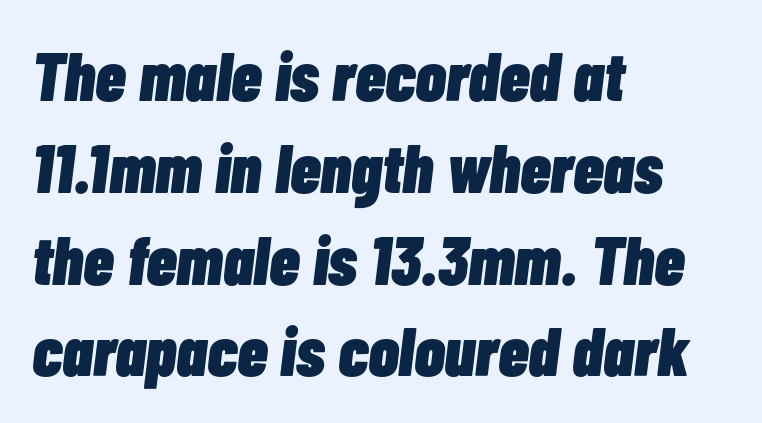
Characters are canted at an angle relative to the baseline's perpendicular. Each line starts at the same left margin while the right side varies. Rule under the text: the space is simply empty. Look at the stroke-to-counter ratio: heavy, a bold. These lines are rendered in a variable-pitch font.
